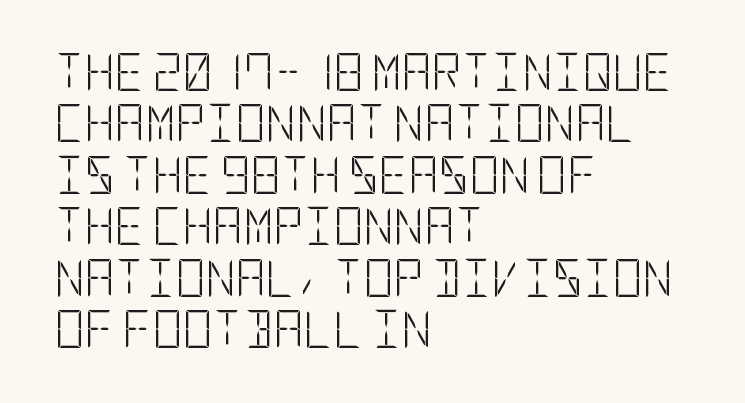
{"serif": "no", "italic": "no", "bold": "no", "weight": "light", "width": "condensed", "stroke_contrast": "low", "x_height": "large", "underline": "no", "align": "left", "line_spacing": "normal", "line_spacing_ratio": 1.39, "letter_spacing": "normal", "letter_spacing_em": 0.0, "glyph_px": 37}
